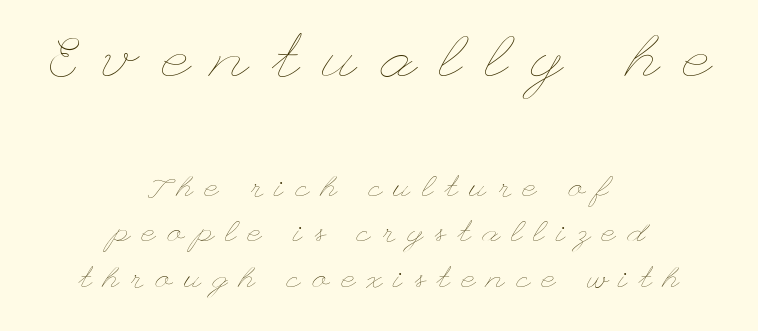
Every row of glyphs is offset so its center matches the block's center. A light-to-regular cut is what we see here. A student would notice the top passage is typeset larger than what follows.
